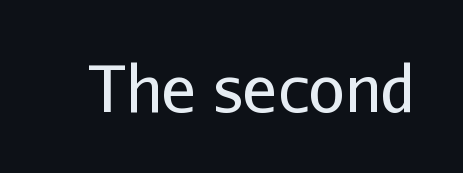
The image shows 64 px regular-weight sans-serif type, upright; set normal letter spacing, not underlined; low stroke contrast and a medium x-height.
